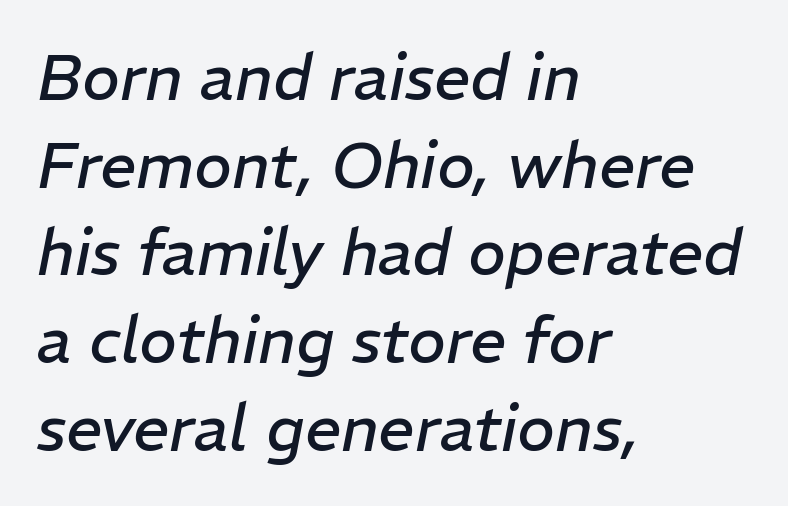
Q: Is the text bold? A: No.
Q: Is the text italic (slanted)? A: Yes, it leans right by about 11 degrees.
Q: Is the text underlined? A: No.
Q: How is the paragraph aligned? A: Left-aligned.
Q: Is the spacing between letters normal or unusually wide? A: Normal.
Q: Is the spacing between lines tight, normal or loose? A: Normal.
Q: Width (condensed, normal, or wide)? A: Normal.
Q: Stroke contrast? A: Low.
Q: x-height? A: Medium.
Q: Monospaced? A: No.
